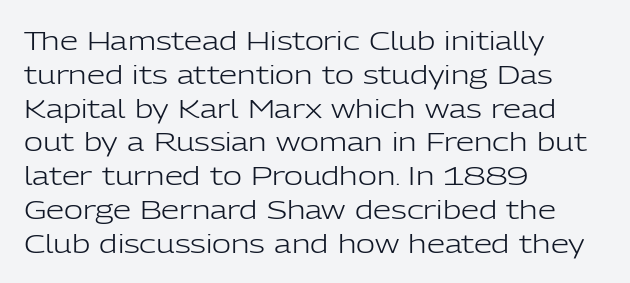
The image shows 26 px text type, upright; set left-aligned, normal line spacing (1.3x), normal letter spacing, not underlined.
